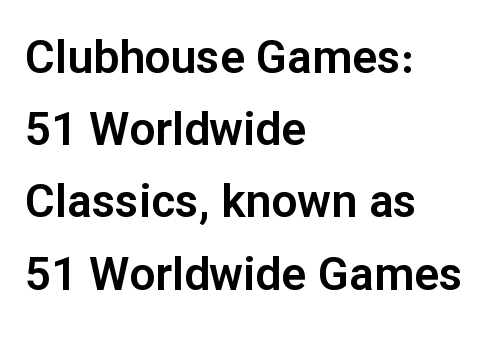
Q: Is the text italic (slanted)? A: No, it is upright.
Q: Is the typeface a serif or a sans-serif typeface? A: Sans-serif.
Q: Is the text underlined? A: No.
Q: How is the paragraph aligned? A: Left-aligned.
Q: Is the spacing between letters normal or unusually wide? A: Normal.
Q: Is the spacing between lines tight, normal or loose? A: Normal.
Q: Width (condensed, normal, or wide)? A: Normal.
Q: Stroke contrast? A: Low.
Q: x-height? A: Medium.
Q: Monospaced? A: No.
